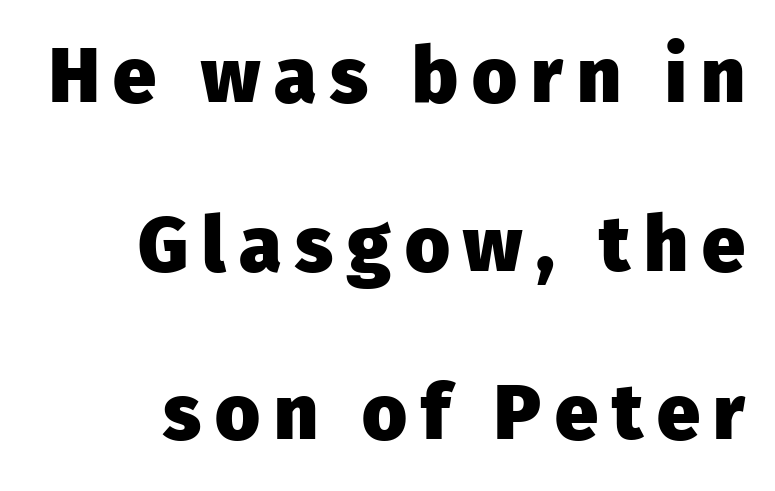
If you drew a ruler down the right edge, every line would touch it. A typesetter would call this leading open, well beyond the default. The face used here has the dense, thick strokes of a bold. Characters remain perfectly vertical along every line. Are there feet on the stems? There aren't — it's a sans. Letters rest on an invisible, unmarked baseline.
